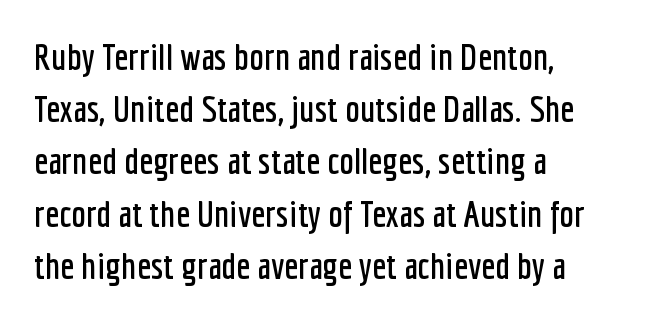
The image shows 37 px condensed sans-serif type, upright; set left-aligned, normal line spacing (1.41x), normal letter spacing, not underlined; low stroke contrast and a medium x-height.
